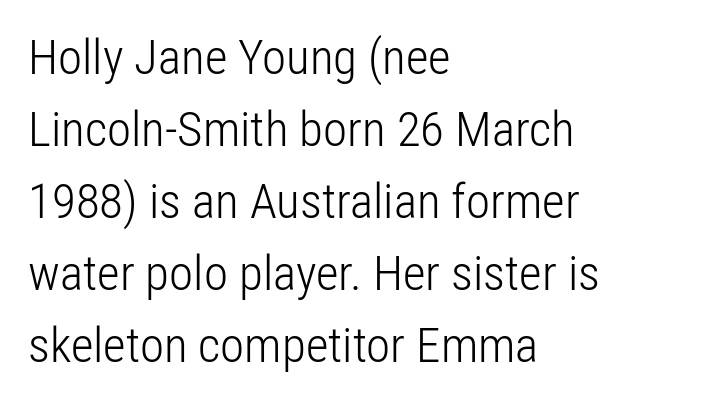
Q: Is the text bold? A: No.
Q: Is the text italic (slanted)? A: No, it is upright.
Q: Is the typeface a serif or a sans-serif typeface? A: Sans-serif.
Q: Is the text underlined? A: No.
Q: How is the paragraph aligned? A: Left-aligned.
Q: Is the spacing between letters normal or unusually wide? A: Normal.
Q: Is the spacing between lines tight, normal or loose? A: Normal.
Q: Width (condensed, normal, or wide)? A: Condensed.
Q: Stroke contrast? A: Low.
Q: x-height? A: Medium.
Q: Monospaced? A: No.
